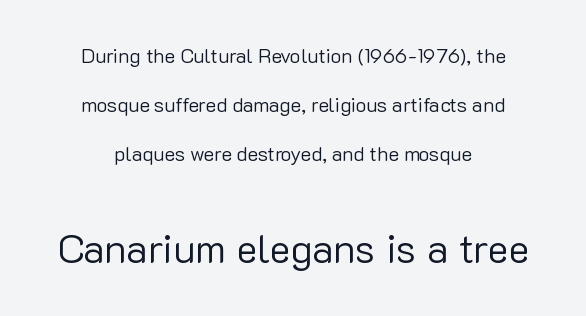
The image shows 40 px regular-weight sans-serif type, upright; set centered, loose line spacing (2.45x), normal letter spacing, not underlined; the second (bottom) block is 2.0x larger; low stroke contrast and a medium x-height.
